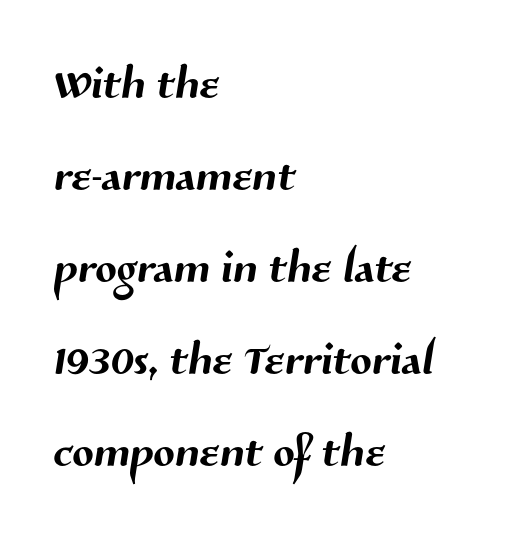
Q: Is the typeface a serif or a sans-serif typeface? A: Sans-serif.
Q: Is the text underlined? A: No.
Q: How is the paragraph aligned? A: Left-aligned.
Q: Is the spacing between letters normal or unusually wide? A: Normal.
Q: Is the spacing between lines tight, normal or loose? A: Normal.
Q: Width (condensed, normal, or wide)? A: Normal.
Q: Stroke contrast? A: Medium.
Q: x-height? A: Medium.
Q: Monospaced? A: No.
